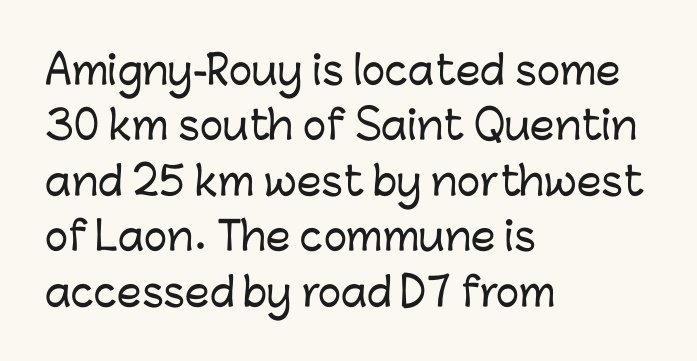
Is this a sans? Yes — the strokes have no serifs. Beneath every word, the page is bare. You can tell it's not italic because the verticals are truly vertical. Alignment: flush left.
